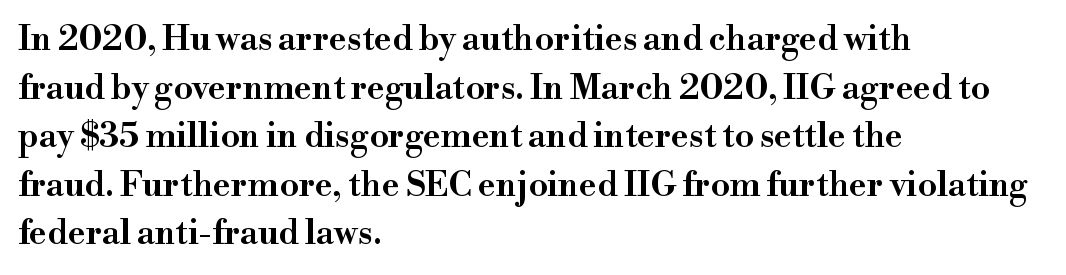
The image shows 34 px wide serif type, upright; set left-aligned, normal line spacing (1.43x), normal letter spacing, not underlined; high stroke contrast and a small x-height.
